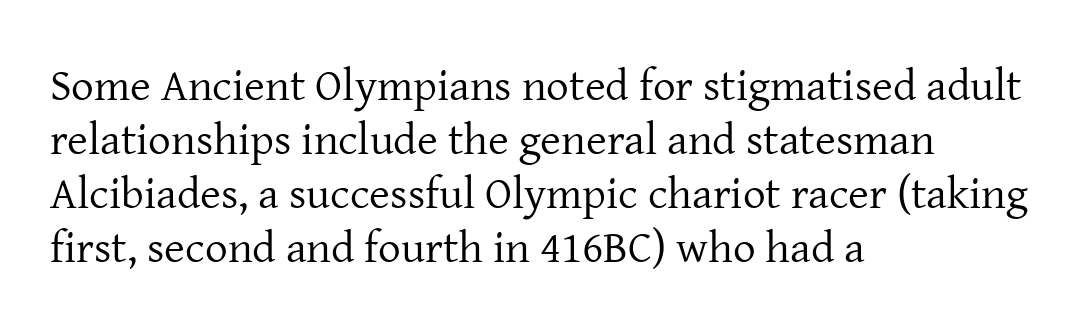
Q: Is the text bold? A: No.
Q: Is the text italic (slanted)? A: No, it is upright.
Q: Is the typeface a serif or a sans-serif typeface? A: Serif.
Q: Is the text underlined? A: No.
Q: How is the paragraph aligned? A: Left-aligned.
Q: Is the spacing between letters normal or unusually wide? A: Normal.
Q: Width (condensed, normal, or wide)? A: Normal.
Q: Stroke contrast? A: Low.
Q: x-height? A: Medium.
Q: Monospaced? A: No.
